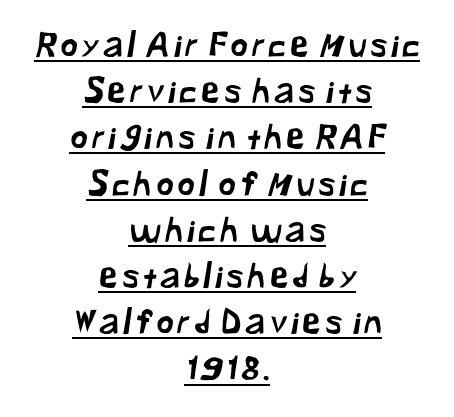
One-word summary of the alignment: center. The vertical gap from one line to the next is medium. Each line of the rendering has a horizontal stroke beneath the glyphs. These lines are composed in type without serifs.
